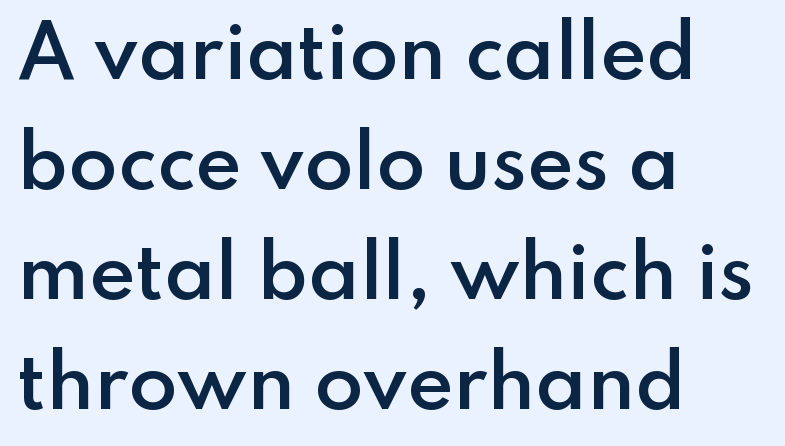
Q: Is the text bold? A: Semi-bold.
Q: Is the text italic (slanted)? A: No, it is upright.
Q: Is the typeface a serif or a sans-serif typeface? A: Sans-serif.
Q: Is the text underlined? A: No.
Q: How is the paragraph aligned? A: Left-aligned.
Q: Is the spacing between letters normal or unusually wide? A: Normal.
Q: Is the spacing between lines tight, normal or loose? A: Normal.
Q: Width (condensed, normal, or wide)? A: Normal.
Q: Stroke contrast? A: Low.
Q: x-height? A: Small.
Q: Monospaced? A: No.
